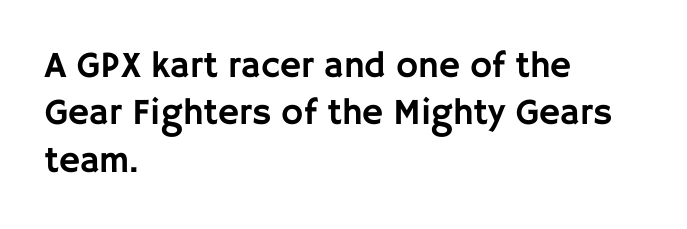
Note: no serifs on the glyphs. The paragraph shown leans on its left margin. Letters rest on an invisible, unmarked baseline. In terms of posture, this sample is upright. How are the letters spaced? Ordinarily, with no added tracking. The passage shown stacks its lines at a standard gap.
